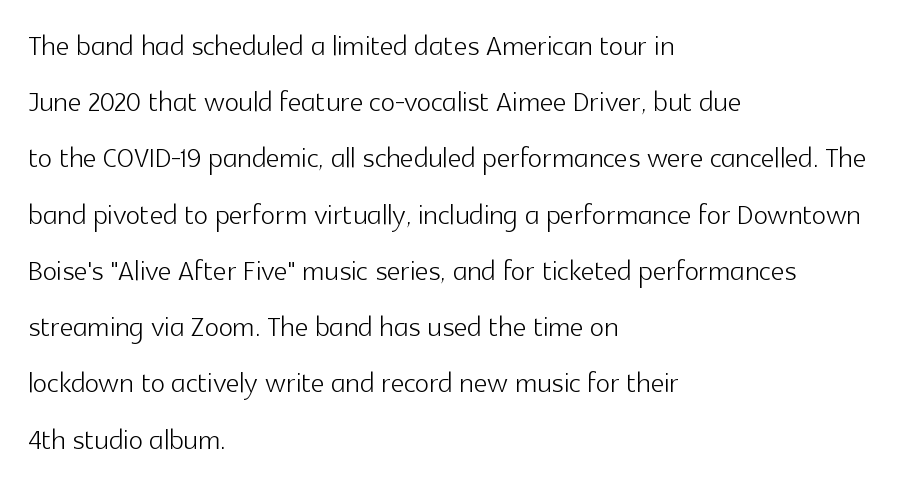
The lines in this sample share a left origin and differ only in where they stop. Between one letter and the next there's only the usual sliver of space. In terms of posture, this sample is upright. A light-to-regular cut is what we see here. Each new line begins a customary step beneath the previous one. This sample has the flowing, uneven cadence of proportional lettering.
